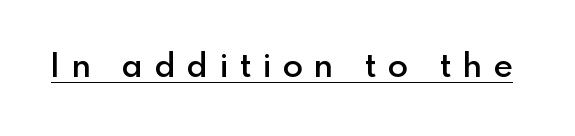
The image shows 33 px semibold sans-serif type, upright; set unusually wide letter spacing (+0.36 em), underlined; a small x-height.
